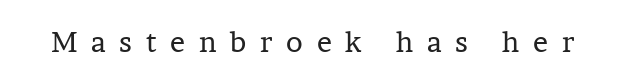
The characters are drawn with everyday or finer stroke widths. The characters display serif detailing at their extremities. Is this a fixed-width face? No — the glyphs have proportional, varying widths. Honestly, the letter spacing is so wide it's the main thing you notice.
